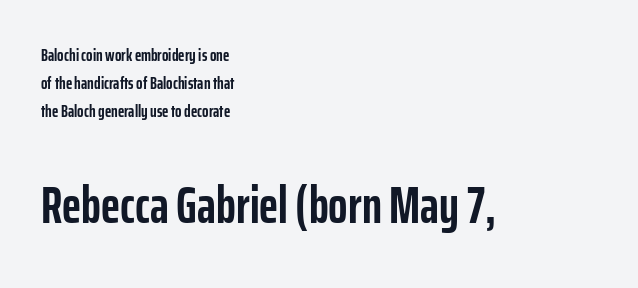
{"serif": "no", "italic": "no", "bold": "yes", "weight": "semibold", "width": "condensed", "stroke_contrast": "low", "x_height": "medium", "monospaced": "no", "underline": "no", "align": "left", "line_spacing": "normal", "line_spacing_ratio": 1.64, "letter_spacing": "normal", "letter_spacing_em": 0.0, "larger_block": "second", "size_ratio": 3.0, "glyph_px": 51}
